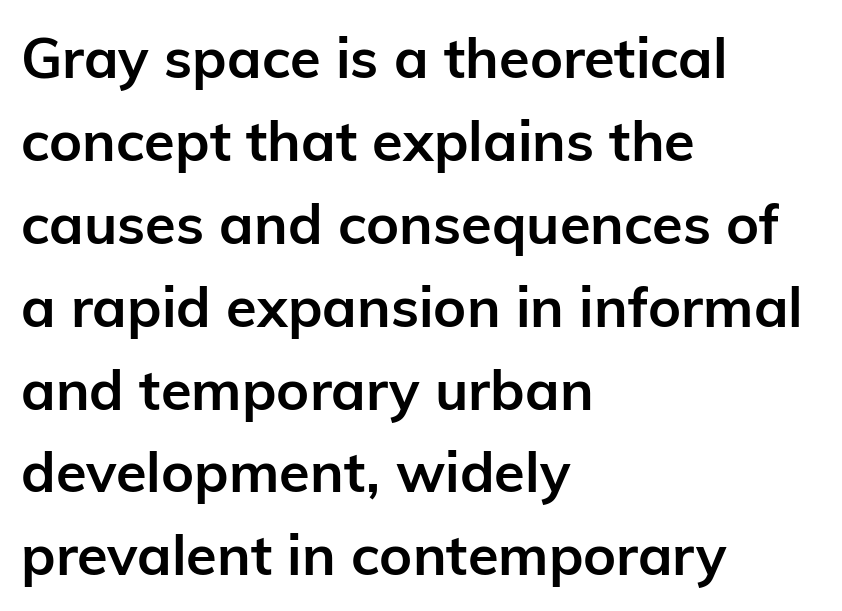
{"serif": "no", "italic": "no", "bold": "yes", "weight": "semibold", "width": "normal", "stroke_contrast": "low", "x_height": "medium", "monospaced": "no", "underline": "no", "align": "left", "line_spacing": "normal", "line_spacing_ratio": 1.48, "letter_spacing": "normal", "letter_spacing_em": 0.0, "glyph_px": 56}
